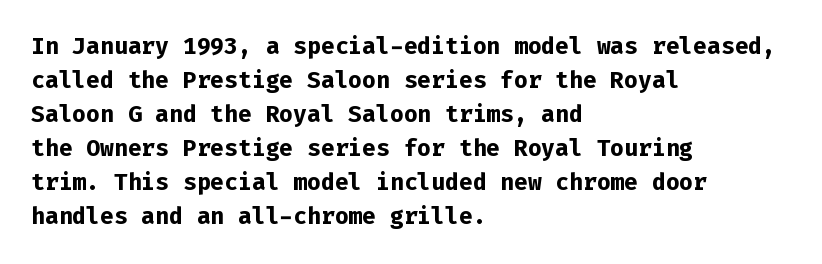
The image shows 23 px bold type, upright; set left-aligned, normal line spacing (1.48x), normal letter spacing, not underlined.
